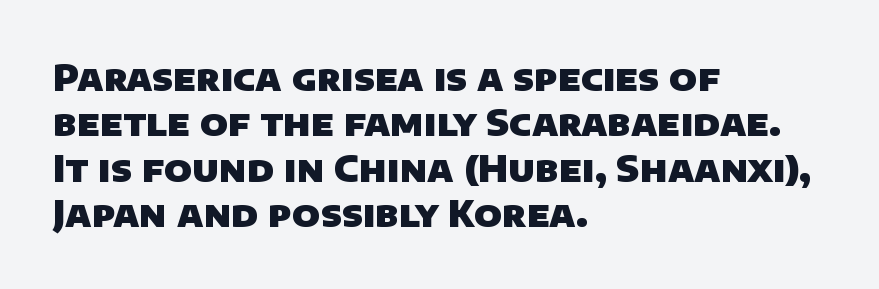
Q: Is the text bold? A: Yes.
Q: Is the typeface a serif or a sans-serif typeface? A: Sans-serif.
Q: Is the text underlined? A: No.
Q: How is the paragraph aligned? A: Left-aligned.
Q: Is the spacing between letters normal or unusually wide? A: Normal.
Q: Is the spacing between lines tight, normal or loose? A: Normal.
Q: Width (condensed, normal, or wide)? A: Normal.
Q: Stroke contrast? A: Low.
Q: x-height? A: Large.
Q: Monospaced? A: No.
